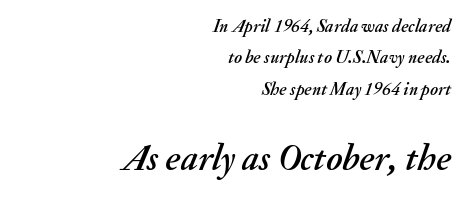
The image shows 37 px text type, italic (leaning right); set right-aligned, line spacing 1.75x, normal letter spacing, not underlined; the second (bottom) block is 2.06x larger; medium stroke contrast and a small x-height.
